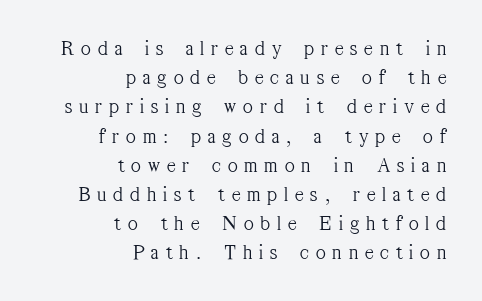
{"italic": "no", "bold": "no", "underline": "no", "align": "right", "line_spacing": "normal", "line_spacing_ratio": 1.39, "letter_spacing": "wide", "letter_spacing_em": 0.33, "glyph_px": 21}
